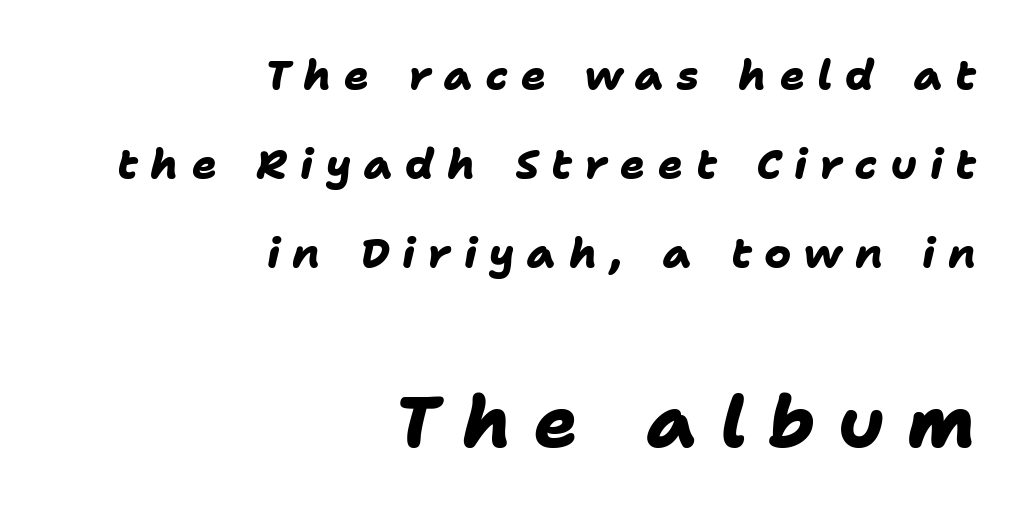
The letters in the lower block stand taller than those in the block above. In terms of letterform style, serifs are entirely absent. Stroke thickness is high; the sample reads as a true bold. Letter spacing: wide. Note the varied advance widths — an 'i' is clearly narrower than an 'm'. Alignment: flush right.
